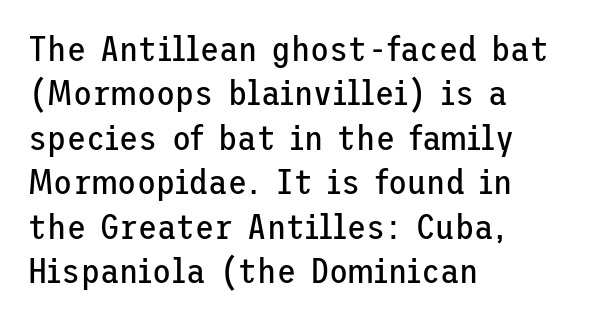
{"serif": "no", "italic": "no", "bold": "no", "weight": "regular", "width": "normal", "stroke_contrast": "low", "x_height": "medium", "underline": "no", "align": "left", "line_spacing": "normal", "line_spacing_ratio": 1.27, "letter_spacing": "normal", "letter_spacing_em": 0.0, "glyph_px": 35}
